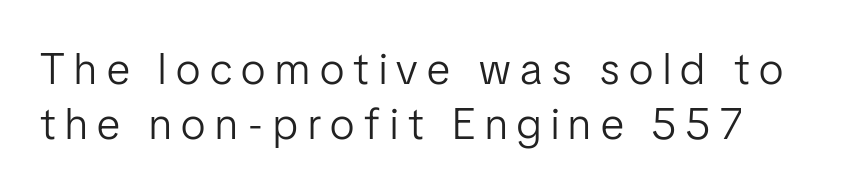
The image shows 44 px light, condensed sans-serif type, upright; set left-aligned, line spacing 1.24x, unusually wide letter spacing (+0.22 em), not underlined; low stroke contrast and a medium x-height.
